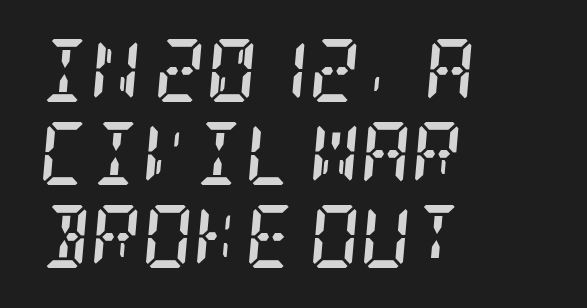
The image shows 63 px semibold, condensed serif type, italic (leaning right); set left-aligned, normal line spacing (1.32x), normal letter spacing, not underlined; low stroke contrast and a large x-height.
